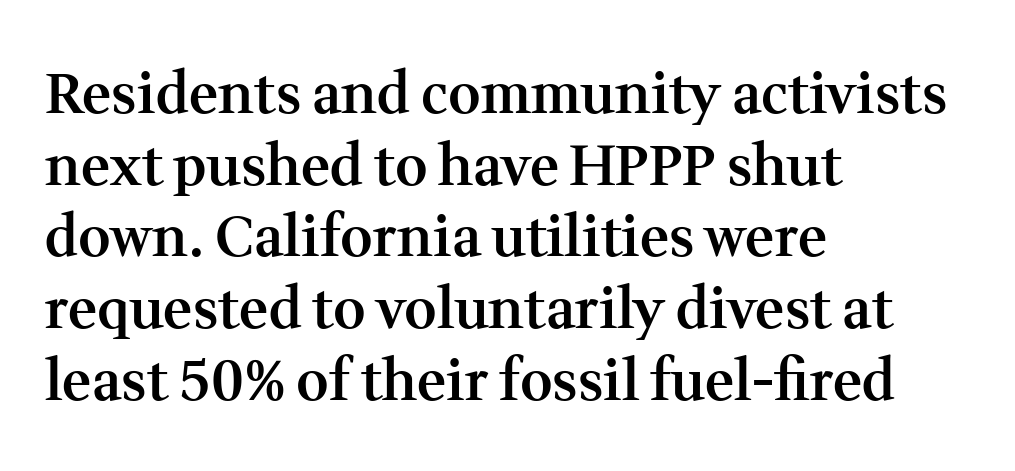
{"serif": "yes", "italic": "no", "bold": "semi", "weight": "semibold", "width": "normal", "stroke_contrast": "medium", "x_height": "medium", "monospaced": "no", "underline": "no", "align": "left", "line_spacing": "normal", "line_spacing_ratio": 1.28, "letter_spacing": "normal", "letter_spacing_em": 0.0, "glyph_px": 56}
